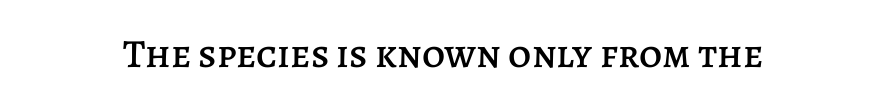
Character widths vary here, with narrow letters taking less room than wide ones. Descenders are the only things crossing below the line. Italic: no, the glyphs are upright roman. Observe the ordinary spacing: letters are neighbours, not strangers.
